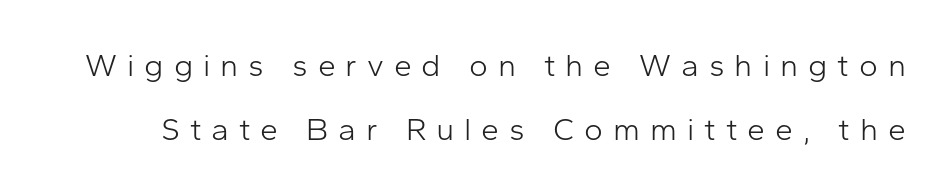
Q: Is the text bold? A: No.
Q: Is the text italic (slanted)? A: No, it is upright.
Q: Is the typeface a serif or a sans-serif typeface? A: Sans-serif.
Q: Is the text underlined? A: No.
Q: Is the spacing between letters normal or unusually wide? A: Unusually wide.
Q: Is the spacing between lines tight, normal or loose? A: Loose.
Q: Width (condensed, normal, or wide)? A: Normal.
Q: Stroke contrast? A: Low.
Q: x-height? A: Medium.
Q: Monospaced? A: No.
